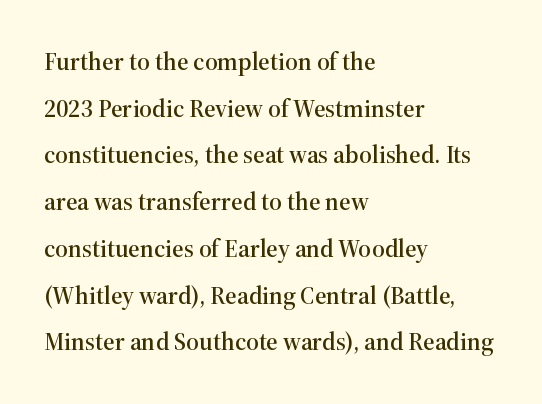
The image shows 25 px text type, upright; set left-aligned, line spacing 1.87x, normal letter spacing, not underlined.
